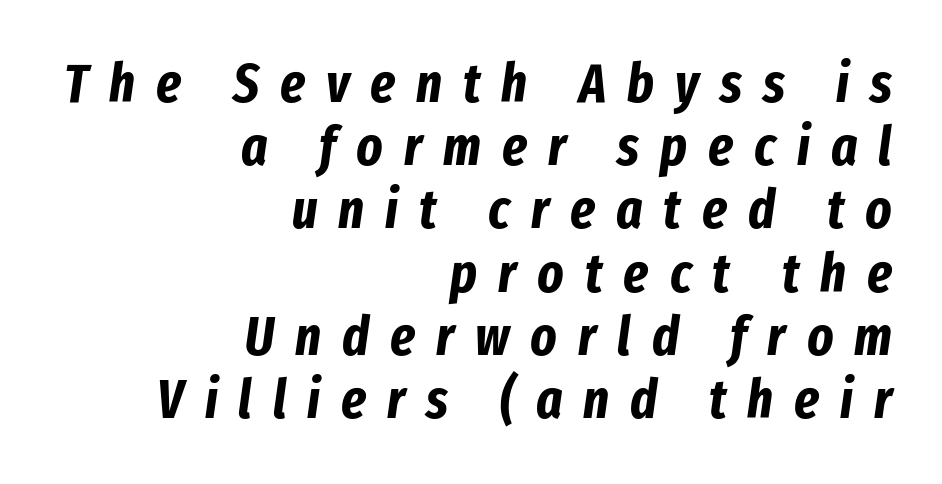
The image shows 55 px bold, condensed type, italic (leaning right); set right-aligned, tight line spacing (1.15x), unusually wide letter spacing (+0.38 em), not underlined; low stroke contrast and a medium x-height.
